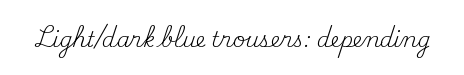
The passage shown is not underscored anywhere. Stems here are at most as thick as an everyday book face. Observe the ordinary spacing: letters are neighbours, not strangers.
